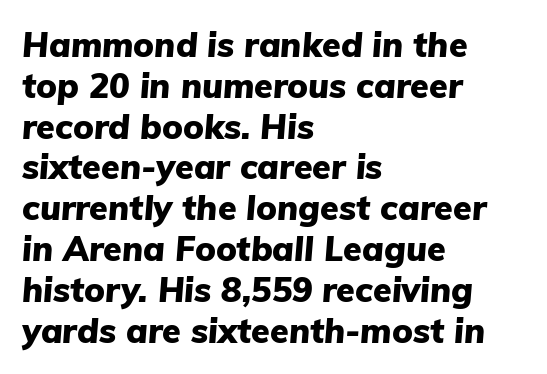
Q: Is the text bold? A: Yes.
Q: Is the text italic (slanted)? A: Yes, it leans right by about 5 degrees.
Q: Is the text underlined? A: No.
Q: How is the paragraph aligned? A: Left-aligned.
Q: Is the spacing between letters normal or unusually wide? A: Normal.
Q: Width (condensed, normal, or wide)? A: Normal.
Q: Stroke contrast? A: Low.
Q: x-height? A: Medium.
Q: Monospaced? A: No.
